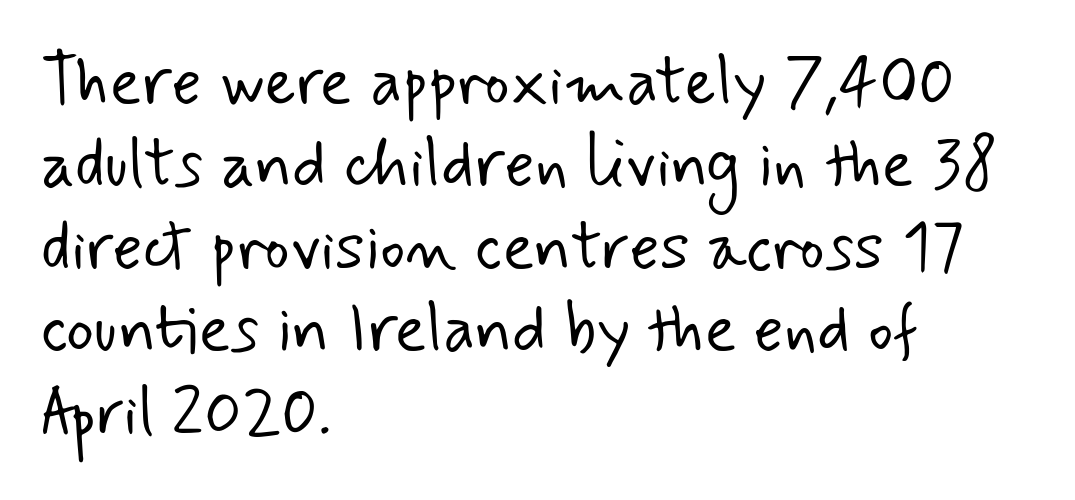
{"serif": "no", "bold": "no", "weight": "light", "width": "normal", "stroke_contrast": "low", "x_height": "small", "monospaced": "no", "underline": "no", "align": "left", "line_spacing": "normal", "line_spacing_ratio": 1.25, "letter_spacing": "normal", "letter_spacing_em": 0.0, "glyph_px": 66}
